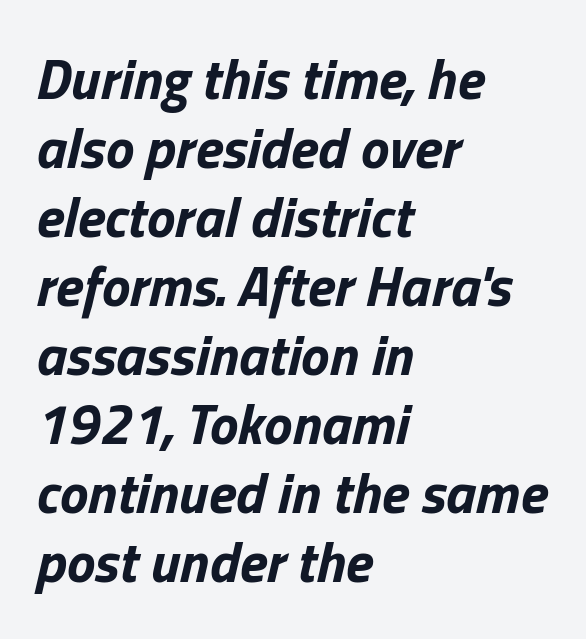
The image shows 57 px bold type, italic (leaning right); set left-aligned, line spacing 1.21x, normal letter spacing, not underlined; low stroke contrast and a medium x-height.
